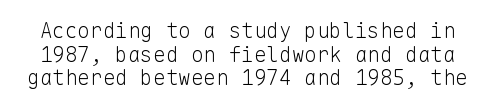
Q: Is the text bold? A: No.
Q: Is the text italic (slanted)? A: No, it is upright.
Q: Is the text underlined? A: No.
Q: Is the spacing between letters normal or unusually wide? A: Normal.
Q: Is the spacing between lines tight, normal or loose? A: Tight.
